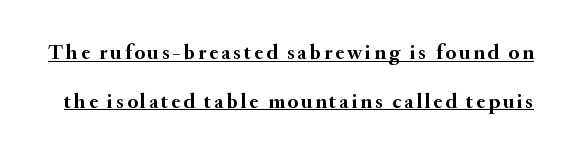
Q: Is the text bold? A: Yes.
Q: Is the text italic (slanted)? A: No, it is upright.
Q: Is the text underlined? A: Yes.
Q: Is the spacing between lines tight, normal or loose? A: Loose.
